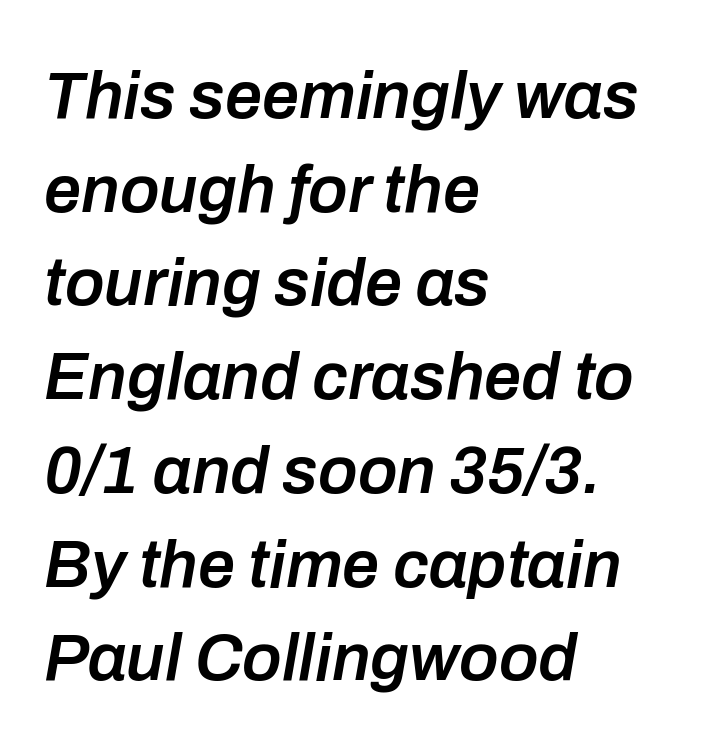
Leading matches the norm, producing a regular column. The paragraph shown leans on its left margin. Just letters on the line, the space beneath them empty. The face used here is rendered with its standard letterfit. A semibold gives these letters moderate extra thickness, short of bold. This sample has the flowing, uneven cadence of proportional lettering.
